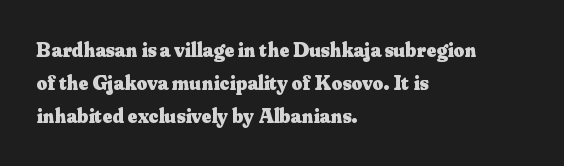
The image shows 21 px bold type, upright; set left-aligned, normal line spacing (1.58x), normal letter spacing, not underlined.
